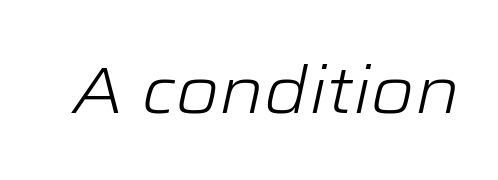
A typesetter would call this proportional, since set widths differ per character. Weight: not bold — regular or lighter. Inter-character spacing is left at the font's built-in metrics. No word sits above an underline.
